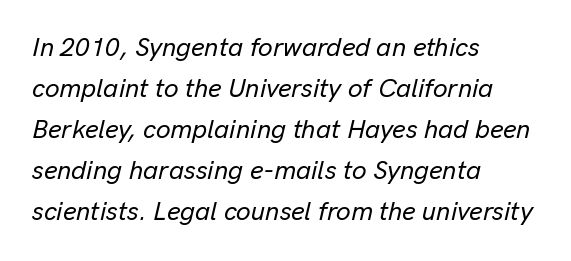
The image shows 26 px text type, italic (leaning right); set left-aligned, normal line spacing (1.58x), normal letter spacing, not underlined.
